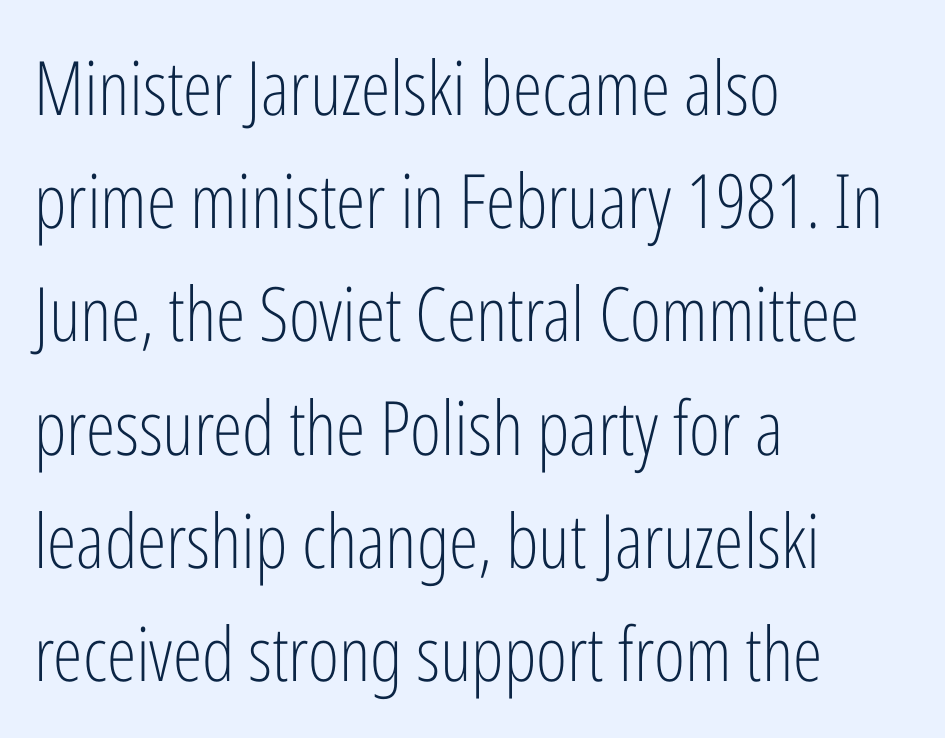
Unlike a traditional serif, this face leaves its strokes unadorned. The lettering stays uniformly vertical, giving the passage a roman look. Horizontal bands of white between lines are of average thickness. The letters look calm and open, with moderate or lighter stems. A classic flush-left, rag-right setting is used for this passage. Students, note that the glyphs here touch the page at normal intervals.
